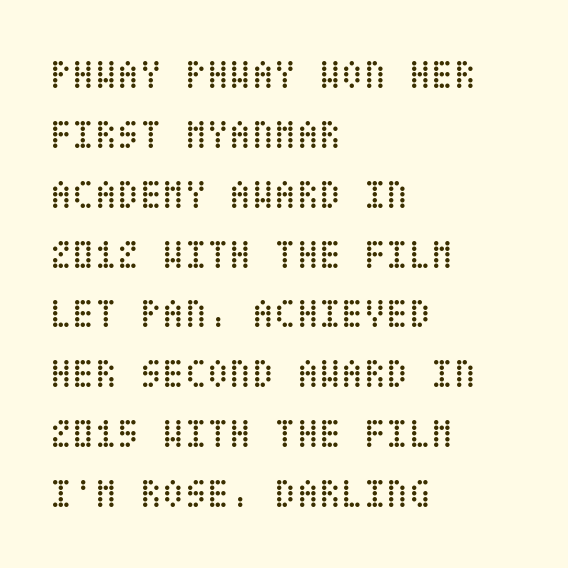
Q: Is the text bold? A: No.
Q: Is the text italic (slanted)? A: No, it is upright.
Q: Is the text underlined? A: No.
Q: How is the paragraph aligned? A: Left-aligned.
Q: Is the spacing between letters normal or unusually wide? A: Normal.
Q: Is the spacing between lines tight, normal or loose? A: Normal.
Q: Width (condensed, normal, or wide)? A: Condensed.
Q: Stroke contrast? A: Low.
Q: x-height? A: Large.
